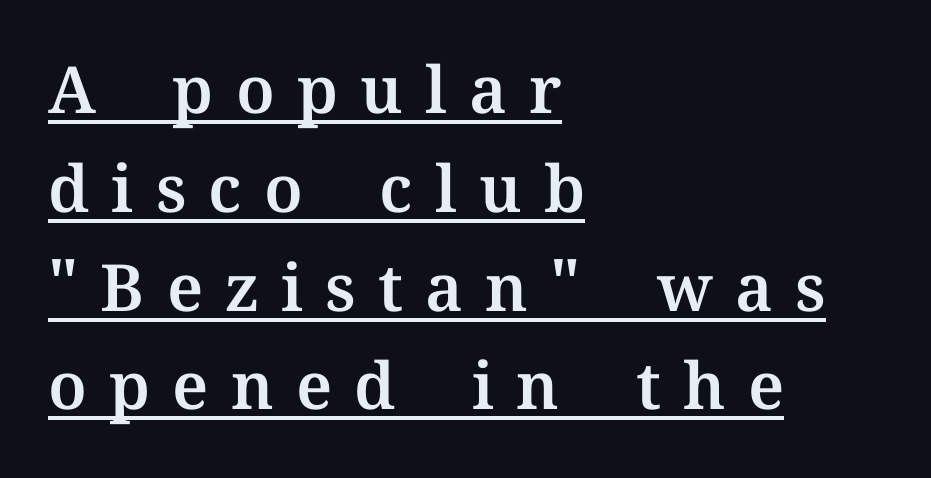
Q: Is the text italic (slanted)? A: No, it is upright.
Q: Is the typeface a serif or a sans-serif typeface? A: Serif.
Q: Is the text underlined? A: Yes.
Q: How is the paragraph aligned? A: Left-aligned.
Q: Is the spacing between letters normal or unusually wide? A: Unusually wide.
Q: Is the spacing between lines tight, normal or loose? A: Normal.
Q: Width (condensed, normal, or wide)? A: Normal.
Q: Stroke contrast? A: Medium.
Q: x-height? A: Medium.
Q: Monospaced? A: No.
